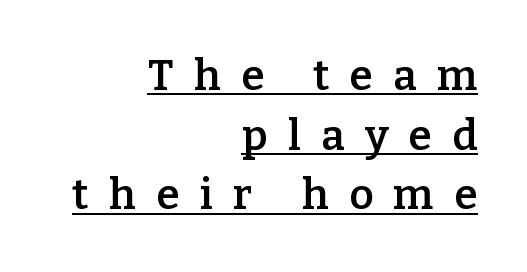
Successive baselines arrive at the customary interval. A rule runs beneath these lines of type. The letters stand upright; this is a roman face. The ragged edge is on the left, which tells us the setting is flush right.
